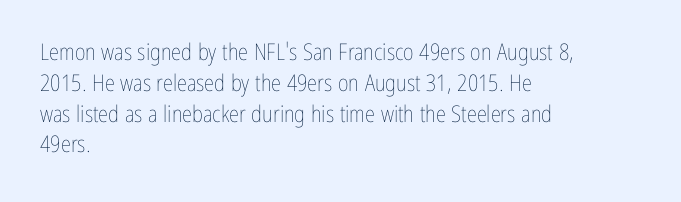
{"italic": "no", "bold": "no", "underline": "no", "align": "left", "line_spacing": "normal", "line_spacing_ratio": 1.34, "letter_spacing": "normal", "letter_spacing_em": 0.0, "glyph_px": 23}
